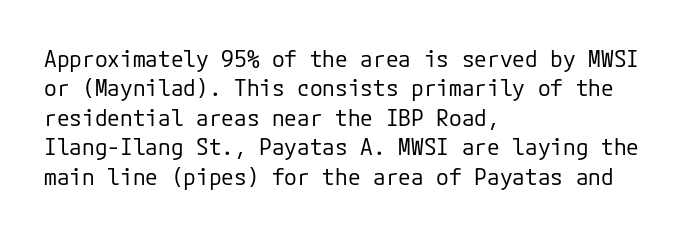
Q: Is the text bold? A: No.
Q: Is the text italic (slanted)? A: No, it is upright.
Q: Is the text underlined? A: No.
Q: How is the paragraph aligned? A: Left-aligned.
Q: Is the spacing between letters normal or unusually wide? A: Normal.
Q: Is the spacing between lines tight, normal or loose? A: Normal.
